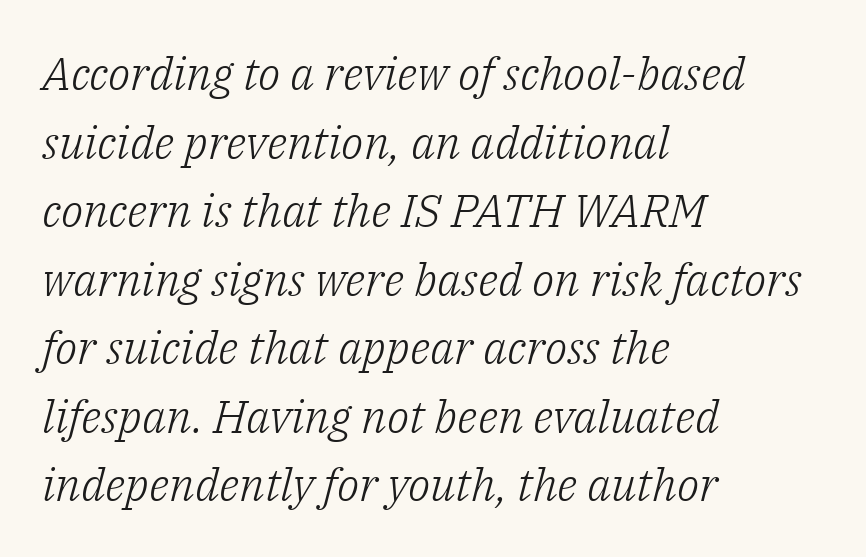
The image shows 46 px light serif type, italic (leaning right); set left-aligned, normal line spacing (1.49x), normal letter spacing, not underlined; low stroke contrast and a medium x-height.
